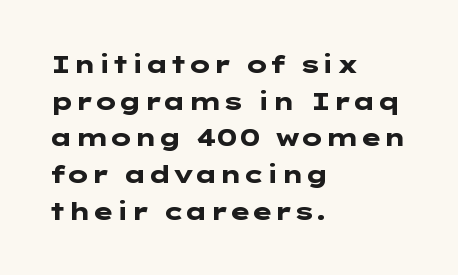
{"italic": "no", "bold": "yes", "underline": "no", "align": "left", "line_spacing": "normal", "line_spacing_ratio": 1.53, "letter_spacing": "normal", "letter_spacing_em": 0.0, "glyph_px": 24}
